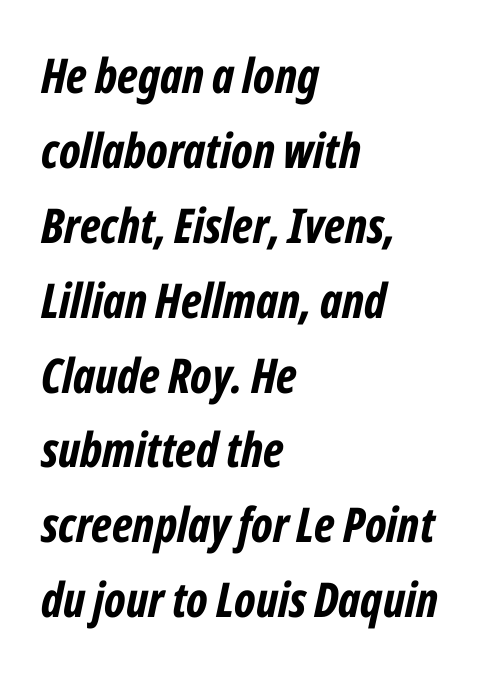
The letters are bold, with thick, heavy strokes. Which margin do the lines hug? The left one — the right edge is uneven. Descenders are the only things crossing below the line. One glance says typical: line gaps are just what's usual. Here the designer chose a conventional face with non-uniform glyph widths.
